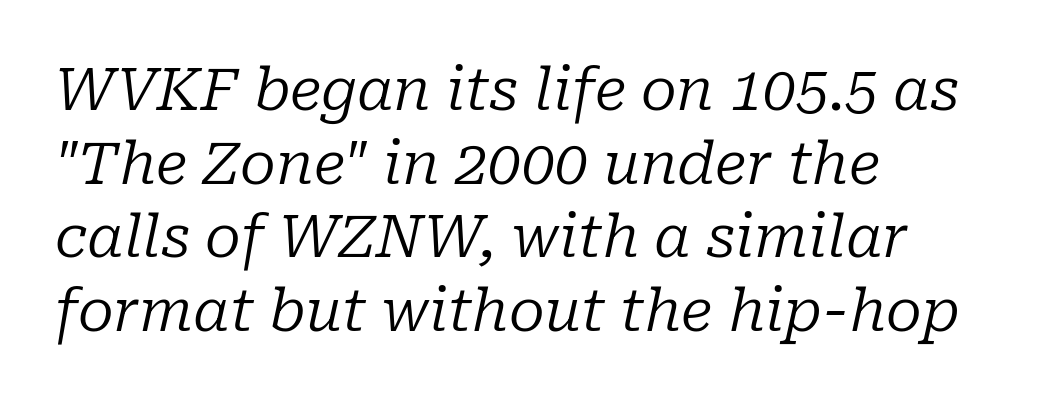
The image shows 59 px regular-weight serif type, italic (leaning right); set left-aligned, normal line spacing (1.25x), normal letter spacing, not underlined; low stroke contrast and a medium x-height.
